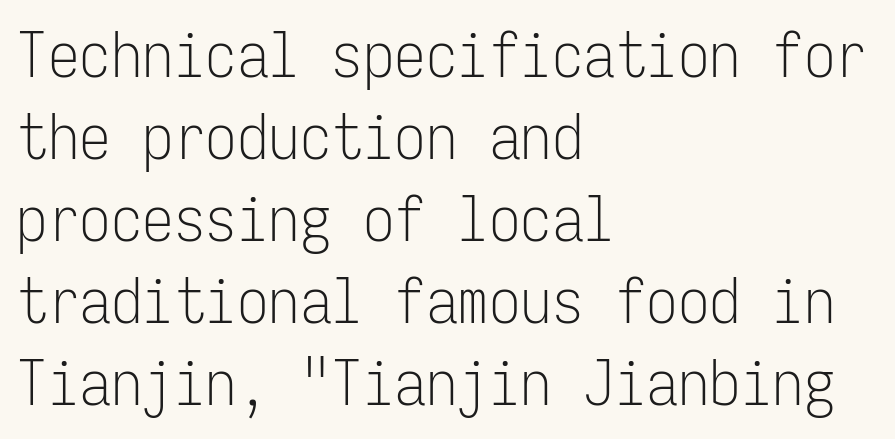
Q: Is the text bold? A: No.
Q: Is the text italic (slanted)? A: No, it is upright.
Q: Is the typeface a serif or a sans-serif typeface? A: Sans-serif.
Q: Is the text underlined? A: No.
Q: How is the paragraph aligned? A: Left-aligned.
Q: Is the spacing between letters normal or unusually wide? A: Normal.
Q: Is the spacing between lines tight, normal or loose? A: Normal.
Q: Width (condensed, normal, or wide)? A: Condensed.
Q: Stroke contrast? A: Low.
Q: x-height? A: Medium.
Q: Monospaced? A: Yes.
